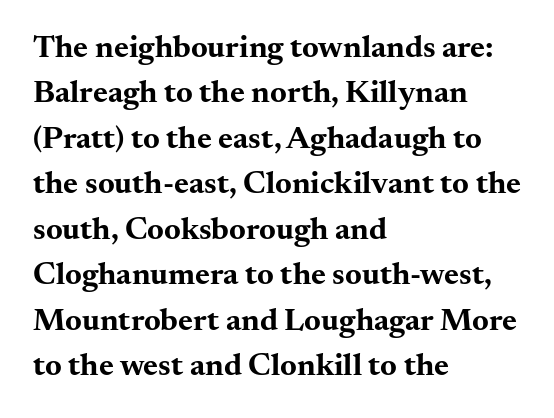
The image shows 32 px bold, wide serif type, upright; set left-aligned, normal line spacing (1.42x), normal letter spacing, not underlined; medium stroke contrast and a small x-height.
